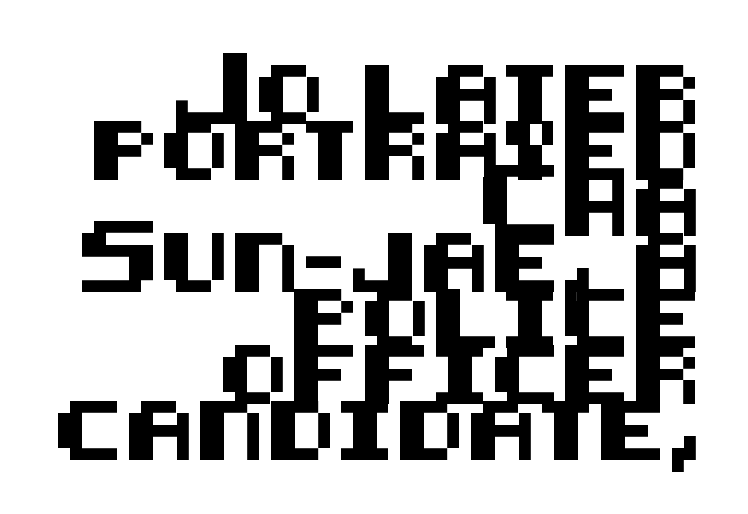
The image shows 59 px sans-serif type, upright; set right-aligned, tight line spacing (0.95x), normal letter spacing, not underlined; medium stroke contrast and a large x-height.
